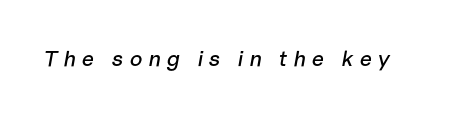
The image shows 22 px text type, italic (leaning right); set unusually wide letter spacing (+0.27 em), not underlined.
